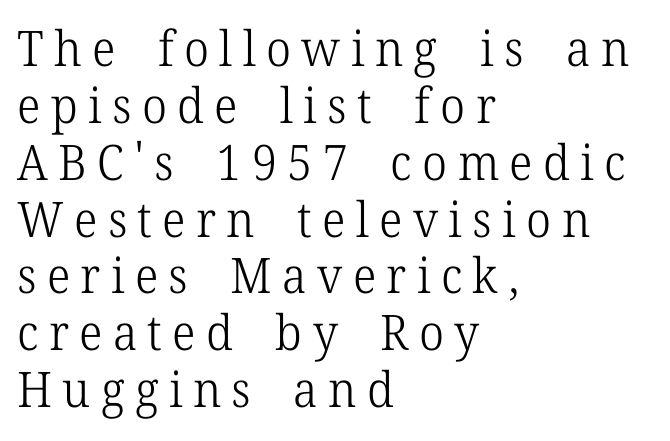
Q: Is the text bold? A: No.
Q: Is the text italic (slanted)? A: No, it is upright.
Q: Is the typeface a serif or a sans-serif typeface? A: Serif.
Q: Is the text underlined? A: No.
Q: How is the paragraph aligned? A: Left-aligned.
Q: Is the spacing between letters normal or unusually wide? A: Unusually wide.
Q: Width (condensed, normal, or wide)? A: Normal.
Q: Stroke contrast? A: Low.
Q: x-height? A: Medium.
Q: Monospaced? A: No.
